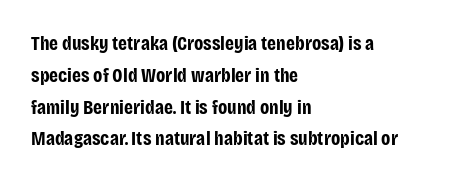
The image shows 20 px bold type, upright; set left-aligned, normal line spacing (1.59x), normal letter spacing, not underlined.
